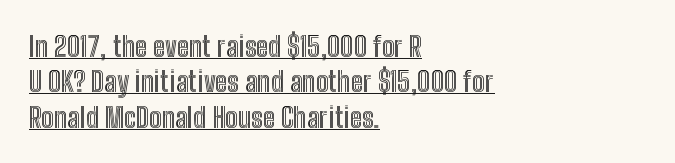
{"italic": "no", "width": "condensed", "x_height": "medium", "monospaced": "no", "underline": "yes", "align": "left", "line_spacing": "normal", "line_spacing_ratio": 1.26, "letter_spacing": "normal", "letter_spacing_em": 0.0, "glyph_px": 28}
